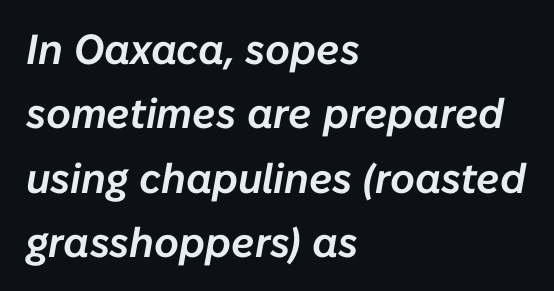
{"italic": "yes", "lean": "right", "slant_degrees": 10, "width": "normal", "stroke_contrast": "low", "x_height": "medium", "monospaced": "no", "underline": "no", "align": "left", "line_spacing": "normal", "line_spacing_ratio": 1.53, "letter_spacing": "normal", "letter_spacing_em": 0.0, "glyph_px": 42}
